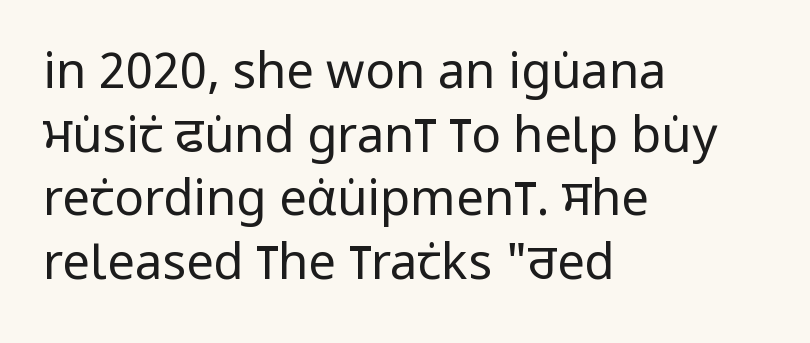
The line texture is even and compact thanks to regular tracking. Line spacing here is normal. Stroke terminals: plain, sans-serif. Nothing heavy about these letters — not bold at all. The specimen reads as upright at a glance. Where is the straight margin? On the left.
